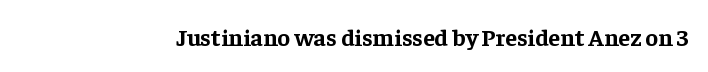
Q: Is the text bold? A: Yes.
Q: Is the text italic (slanted)? A: No, it is upright.
Q: Is the text underlined? A: No.
Q: Is the spacing between letters normal or unusually wide? A: Normal.
